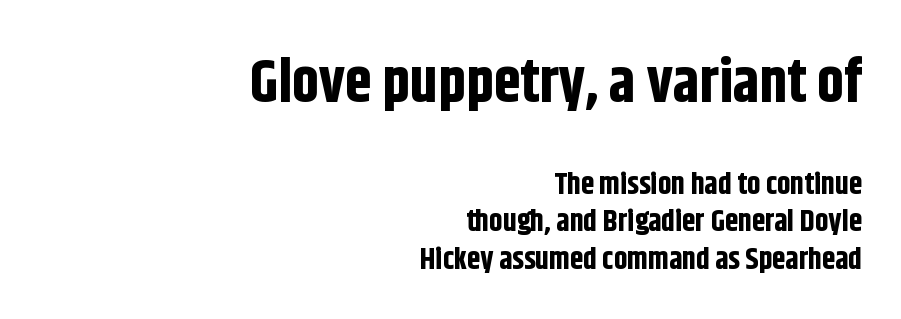
{"serif": "no", "italic": "no", "bold": "yes", "weight": "bold", "width": "condensed", "stroke_contrast": "low", "x_height": "large", "monospaced": "no", "underline": "no", "align": "right", "line_spacing": "normal", "line_spacing_ratio": 1.25, "letter_spacing": "normal", "letter_spacing_em": 0.0, "larger_block": "first", "size_ratio": 2.0, "glyph_px": 60}
